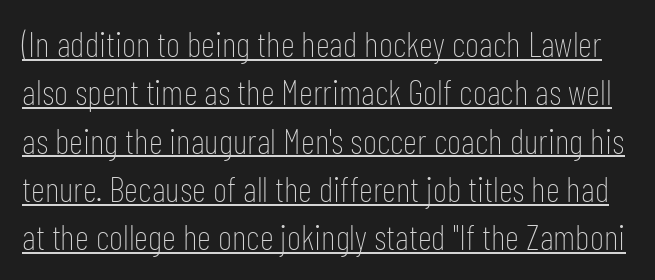
The image shows 35 px thin, condensed sans-serif type, upright; set normal line spacing (1.38x), normal letter spacing, underlined; low stroke contrast and a medium x-height.
